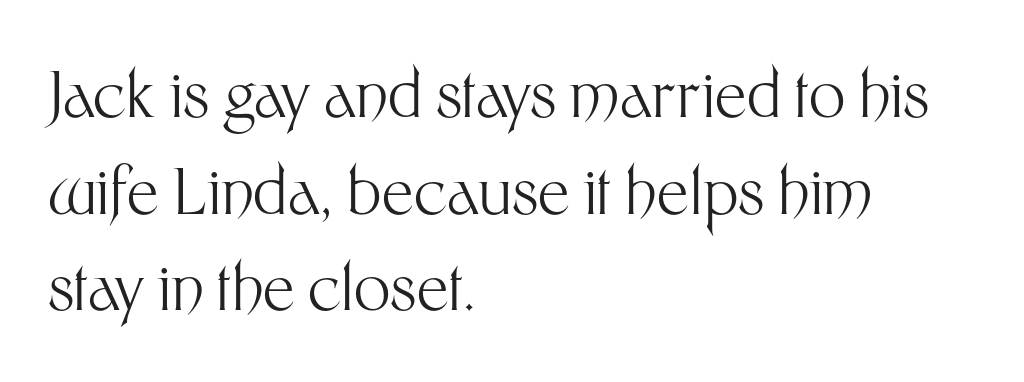
The image shows 64 px light sans-serif type, upright; set left-aligned, normal line spacing (1.51x), normal letter spacing, not underlined; medium stroke contrast and a medium x-height.
